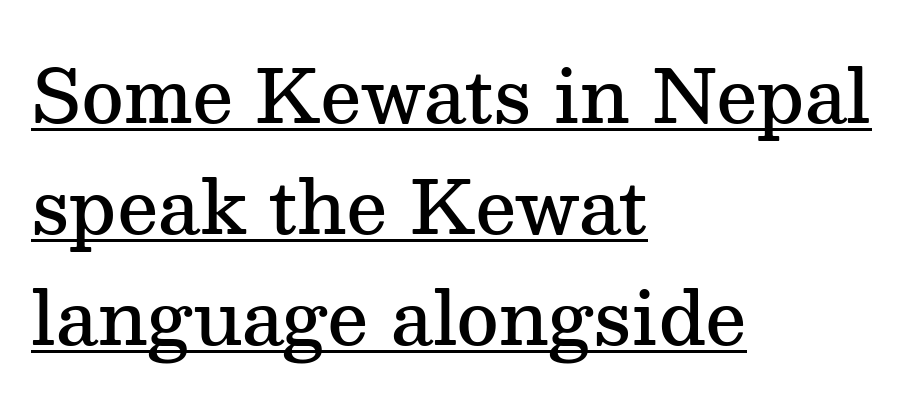
The image shows 73 px semibold serif type, upright; set left-aligned, normal line spacing (1.52x), normal letter spacing, underlined; medium stroke contrast and a medium x-height.
